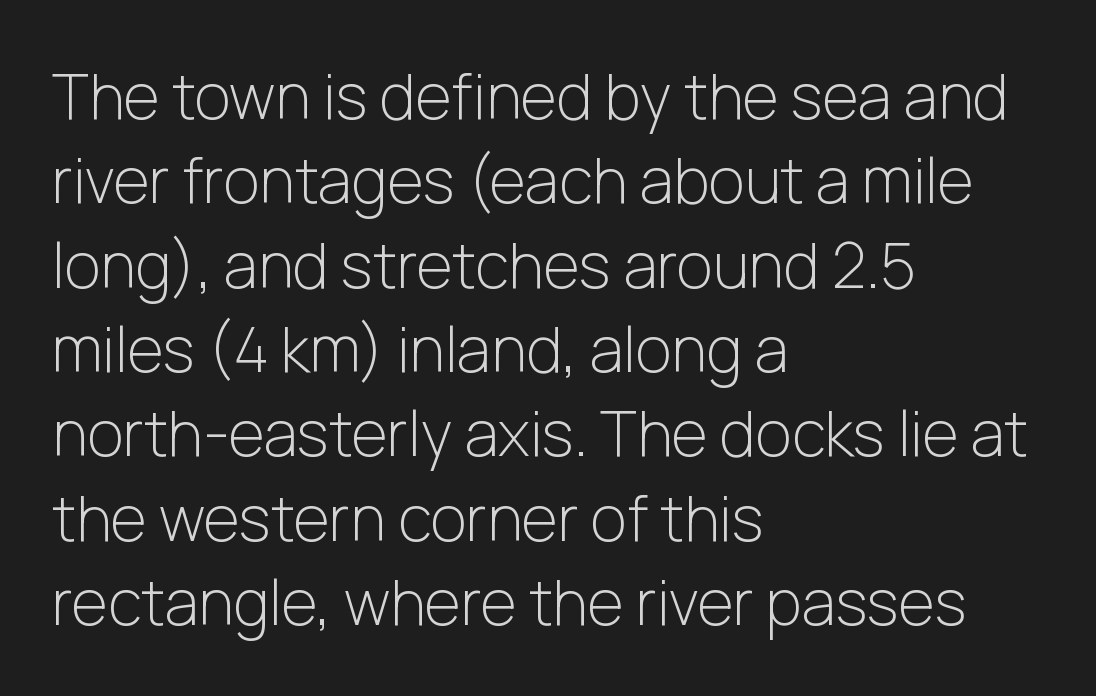
{"serif": "no", "italic": "no", "bold": "no", "weight": "light", "width": "normal", "stroke_contrast": "low", "x_height": "medium", "monospaced": "no", "underline": "no", "align": "left", "line_spacing": "normal", "line_spacing_ratio": 1.36, "letter_spacing": "normal", "letter_spacing_em": 0.0, "glyph_px": 62}
